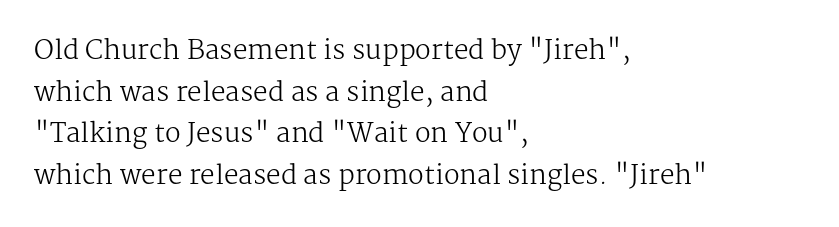
{"italic": "no", "bold": "no", "underline": "no", "align": "left", "line_spacing": "normal", "line_spacing_ratio": 1.6, "letter_spacing": "normal", "letter_spacing_em": 0.0, "glyph_px": 26}
